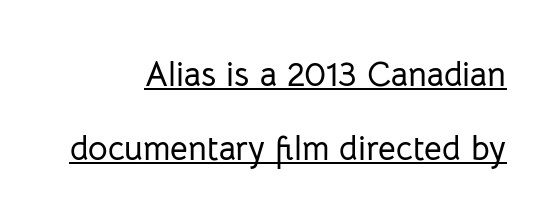
Q: Is the text italic (slanted)? A: No, it is upright.
Q: Is the typeface a serif or a sans-serif typeface? A: Sans-serif.
Q: Is the text underlined? A: Yes.
Q: How is the paragraph aligned? A: Right-aligned.
Q: Is the spacing between letters normal or unusually wide? A: Normal.
Q: Is the spacing between lines tight, normal or loose? A: Loose.
Q: Width (condensed, normal, or wide)? A: Normal.
Q: Stroke contrast? A: Low.
Q: x-height? A: Medium.
Q: Monospaced? A: No.
